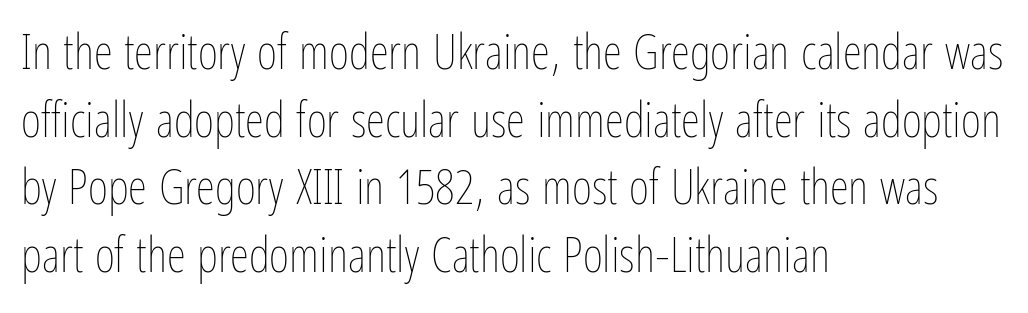
Q: Is the text bold? A: No.
Q: Is the text italic (slanted)? A: No, it is upright.
Q: Is the text underlined? A: No.
Q: How is the paragraph aligned? A: Left-aligned.
Q: Is the spacing between letters normal or unusually wide? A: Normal.
Q: Is the spacing between lines tight, normal or loose? A: Normal.
Q: Width (condensed, normal, or wide)? A: Condensed.
Q: Stroke contrast? A: Low.
Q: x-height? A: Medium.
Q: Monospaced? A: No.
